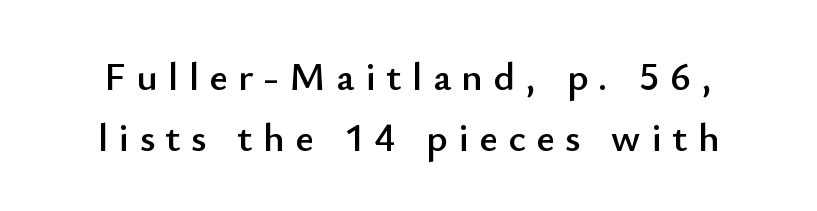
Q: Is the text italic (slanted)? A: No, it is upright.
Q: Is the typeface a serif or a sans-serif typeface? A: Sans-serif.
Q: Is the text underlined? A: No.
Q: Is the spacing between letters normal or unusually wide? A: Unusually wide.
Q: Is the spacing between lines tight, normal or loose? A: Normal.
Q: Width (condensed, normal, or wide)? A: Normal.
Q: Stroke contrast? A: Low.
Q: x-height? A: Small.
Q: Monospaced? A: No.
